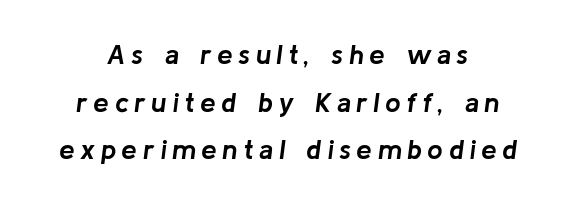
The image shows 28 px semibold type, italic (leaning right); set centered, normal line spacing (1.7x), not underlined; low stroke contrast and a medium x-height.
